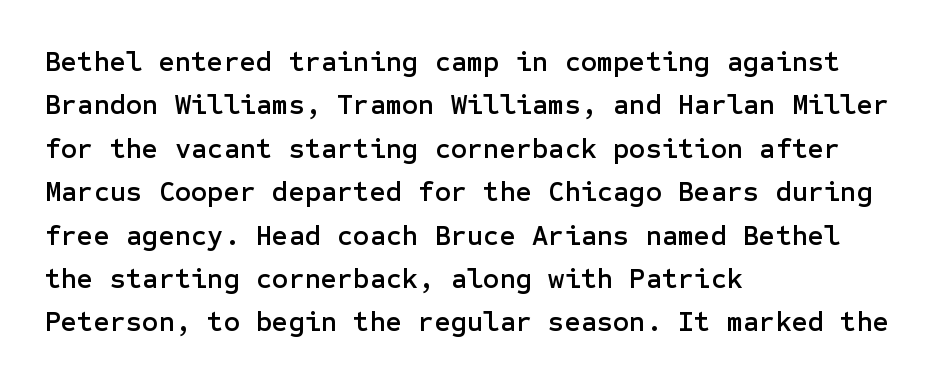
{"serif": "no", "italic": "no", "width": "normal", "stroke_contrast": "low", "x_height": "medium", "underline": "no", "align": "left", "line_spacing": "normal", "line_spacing_ratio": 1.55, "letter_spacing": "normal", "letter_spacing_em": 0.0, "glyph_px": 28}
